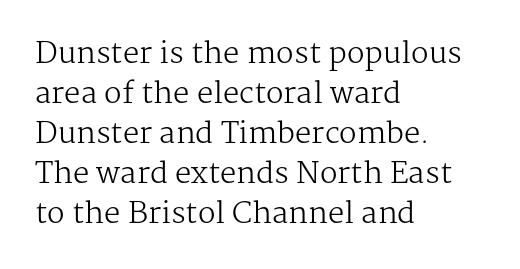
Q: Is the text bold? A: No.
Q: Is the text italic (slanted)? A: No, it is upright.
Q: Is the typeface a serif or a sans-serif typeface? A: Serif.
Q: Is the text underlined? A: No.
Q: How is the paragraph aligned? A: Left-aligned.
Q: Is the spacing between letters normal or unusually wide? A: Normal.
Q: Is the spacing between lines tight, normal or loose? A: Normal.
Q: Width (condensed, normal, or wide)? A: Normal.
Q: Stroke contrast? A: Medium.
Q: x-height? A: Medium.
Q: Monospaced? A: No.
